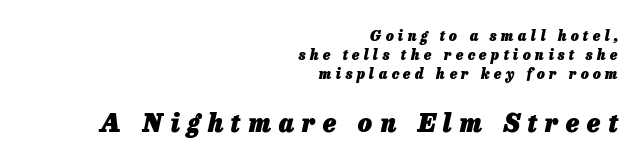
Q: Is the text bold? A: Yes.
Q: Is the text italic (slanted)? A: Yes, it leans right by about 13 degrees.
Q: Is the text underlined? A: No.
Q: How is the paragraph aligned? A: Right-aligned.
Q: Is the spacing between letters normal or unusually wide? A: Unusually wide.
Q: Is the spacing between lines tight, normal or loose? A: Normal.
Q: Which block of text is set in a larger size, the first (top) or the second (bottom)? A: The second (bottom) one.
